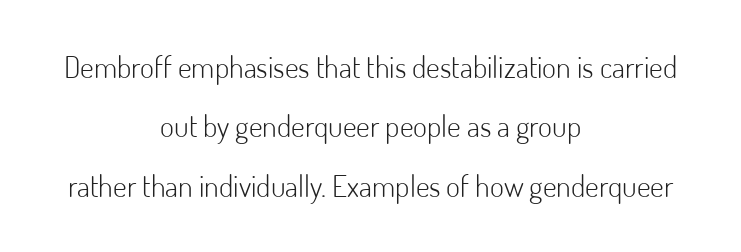
The passage shown is typed in a proportional face where columns would drift. Ink coverage per letter is moderate at most. The space between consecutive lines is lavish. These lines were composed using upright roman letters. Serif or sans? Sans — the stroke terminals are bare. Spacing between characters is what you'd get straight out of the box.
